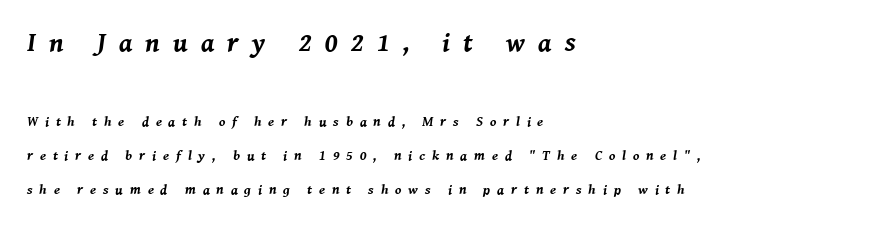
{"italic": "yes", "lean": "right", "slant_degrees": 8, "bold": "yes", "underline": "no", "align": "left", "line_spacing": "loose", "line_spacing_ratio": 2.4, "letter_spacing": "wide", "letter_spacing_em": 0.49, "larger_block": "first", "size_ratio": 1.93, "glyph_px": 27}
